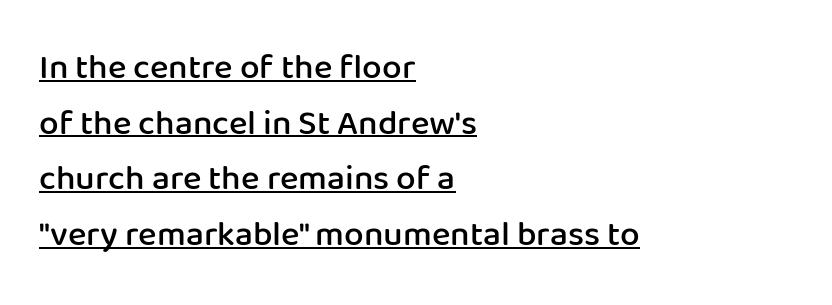
I'd describe the lettering as semibold — firm but not a full bold. Unlike italic type, these characters show no tilt at all. This block has exactly the height ordinary leading produces. In designer terms, the underline attribute is active on this setting.
